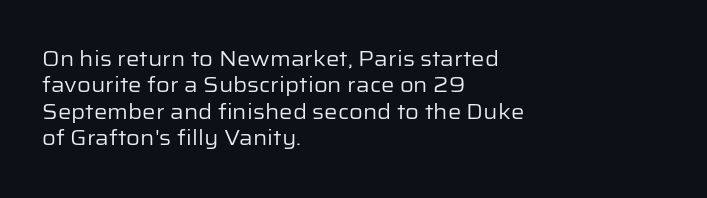
The rendering uses a moderate line-height, typical for paragraphs. Only glyphs here, with clear space below each row. The passage is arranged the way most books set body copy — flush left. Spacing between characters is what you'd get straight out of the box.
